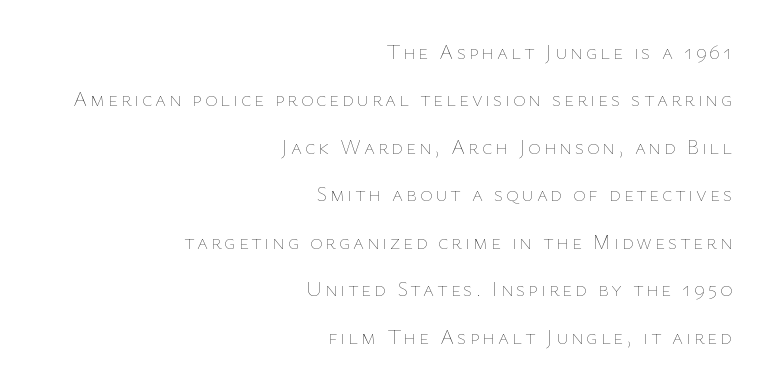
{"italic": "no", "bold": "no", "underline": "no", "align": "right", "line_spacing": "loose", "line_spacing_ratio": 2.26, "glyph_px": 21}
